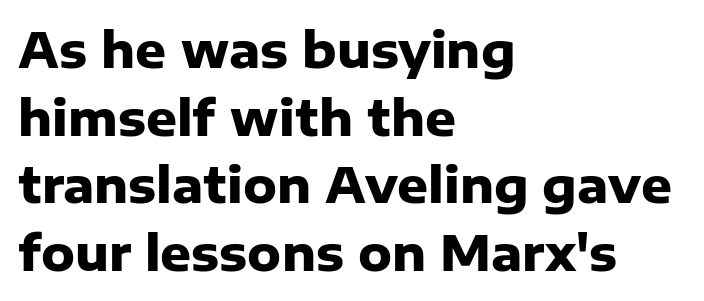
Proportional: the letters do not fall into vertical columns. The space directly below the letters is spotless. Notice how the passage keeps a crisp vertical edge on the left only. Letterform terminals end flat and unadorned throughout the passage.
